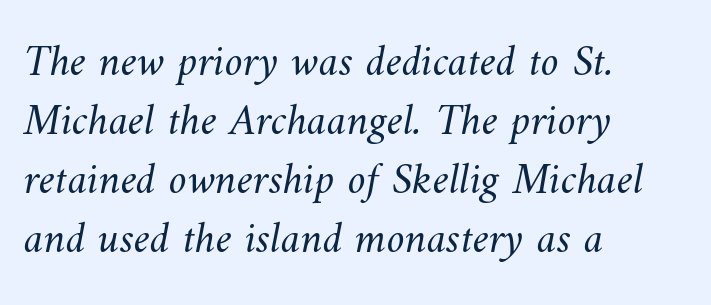
{"bold": "no", "weight": "light", "width": "normal", "stroke_contrast": "medium", "x_height": "small", "monospaced": "no", "underline": "no", "align": "left", "line_spacing": "normal", "line_spacing_ratio": 1.31, "letter_spacing": "normal", "letter_spacing_em": 0.0, "glyph_px": 45}
